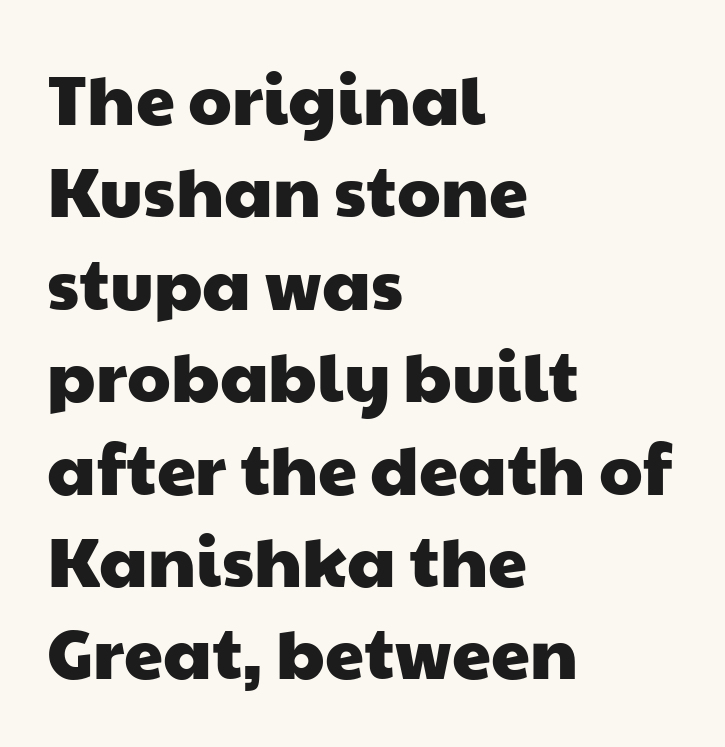
The foot of each line stays bare and open. In terms of letterform style, serifs are entirely absent. Here the designer chose a conventional face with non-uniform glyph widths. The rag falls on the right side of this text block. How would I describe the line gaps? Plain and ordinary.
